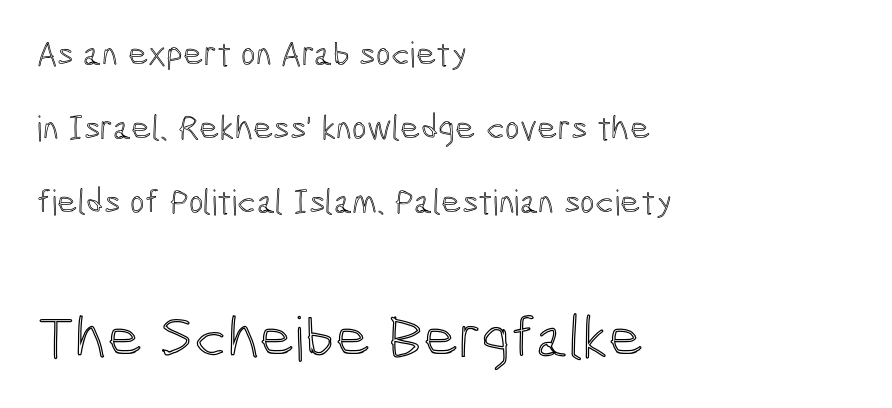
{"italic": "no", "width": "condensed", "x_height": "medium", "monospaced": "no", "underline": "no", "align": "left", "line_spacing": "loose", "line_spacing_ratio": 2.12, "letter_spacing": "normal", "letter_spacing_em": 0.0, "larger_block": "second", "size_ratio": 1.74, "glyph_px": 61}
